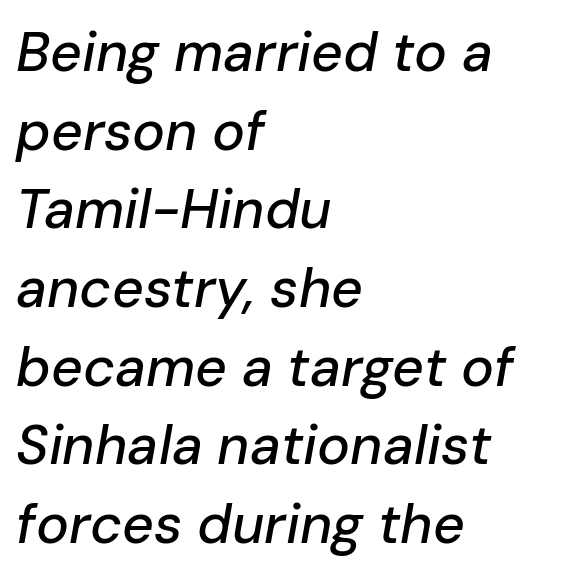
Q: Is the text italic (slanted)? A: Yes, it leans right by about 10 degrees.
Q: Is the text underlined? A: No.
Q: How is the paragraph aligned? A: Left-aligned.
Q: Is the spacing between letters normal or unusually wide? A: Normal.
Q: Is the spacing between lines tight, normal or loose? A: Normal.
Q: Width (condensed, normal, or wide)? A: Normal.
Q: Stroke contrast? A: Low.
Q: x-height? A: Medium.
Q: Monospaced? A: No.
